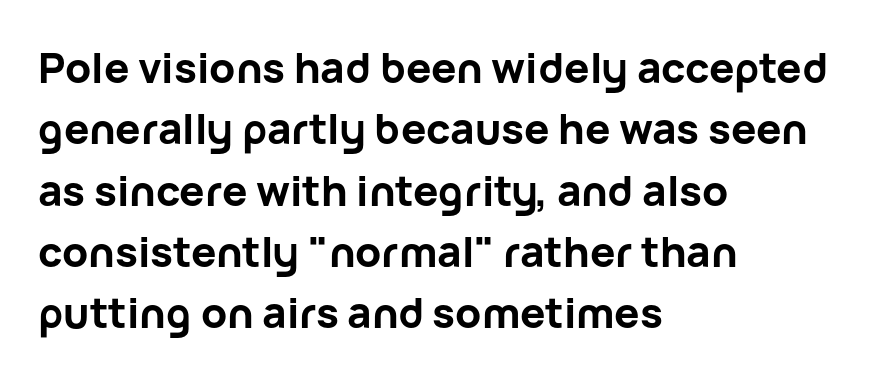
The image shows 42 px bold sans-serif type, upright; set left-aligned, normal line spacing (1.46x), normal letter spacing, not underlined; low stroke contrast and a medium x-height.
